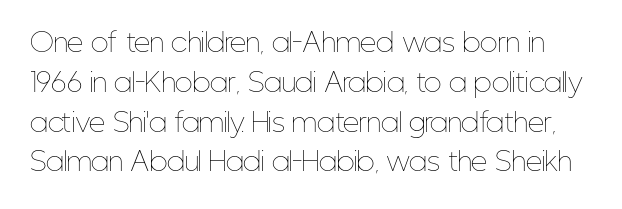
The image shows 26 px text type, upright; set normal line spacing (1.53x), normal letter spacing, not underlined.
